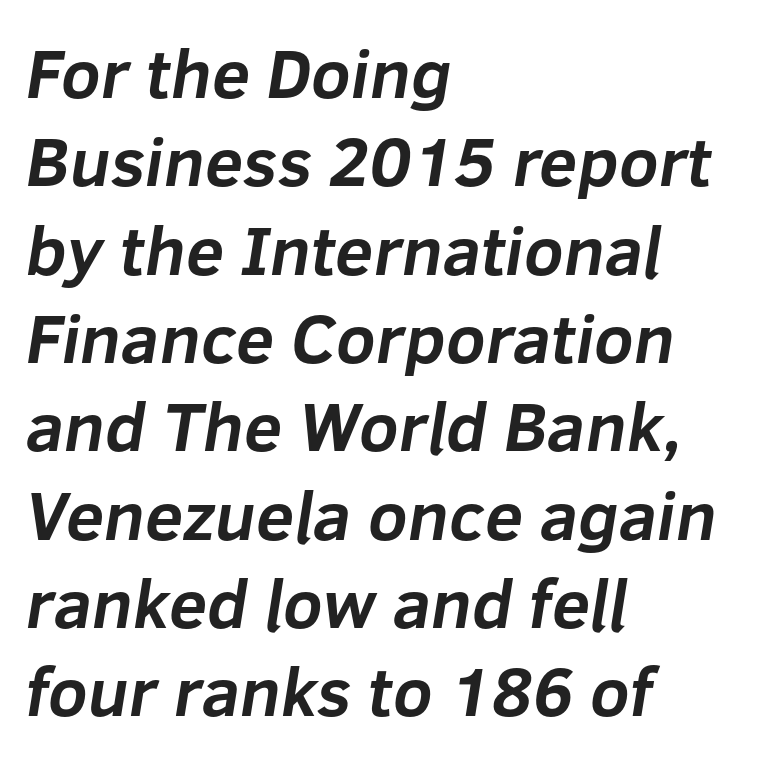
{"serif": "no", "bold": "yes", "weight": "bold", "width": "normal", "stroke_contrast": "low", "x_height": "medium", "monospaced": "no", "underline": "no", "align": "left", "line_spacing": "normal", "line_spacing_ratio": 1.28, "letter_spacing": "normal", "letter_spacing_em": 0.0, "glyph_px": 69}
